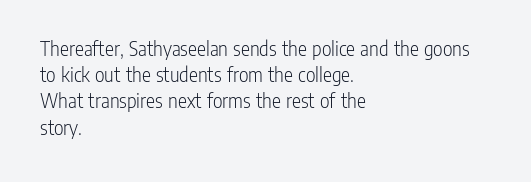
{"italic": "no", "bold": "no", "underline": "no", "align": "left", "line_spacing": "normal", "line_spacing_ratio": 1.25, "letter_spacing": "normal", "letter_spacing_em": 0.0, "glyph_px": 21}
